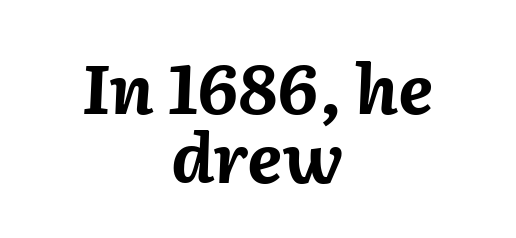
The image shows 68 px bold type, italic (leaning right); set centered, tight line spacing (1.02x), normal letter spacing, not underlined; medium stroke contrast and a medium x-height.
